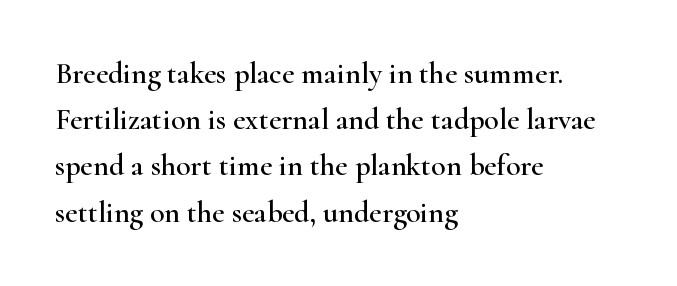
Q: Is the text italic (slanted)? A: No, it is upright.
Q: Is the typeface a serif or a sans-serif typeface? A: Serif.
Q: Is the text underlined? A: No.
Q: How is the paragraph aligned? A: Left-aligned.
Q: Is the spacing between letters normal or unusually wide? A: Normal.
Q: Is the spacing between lines tight, normal or loose? A: Normal.
Q: Width (condensed, normal, or wide)? A: Wide.
Q: Stroke contrast? A: High.
Q: x-height? A: Small.
Q: Monospaced? A: No.
